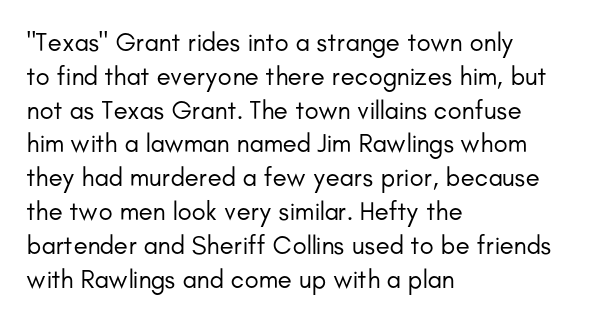
Descenders are the only things crossing below the line. Vertical strokes here are truly vertical. Compared with typical paragraphs, the rows here are spaced about the same. The setting favours the left margin, as ordinary paragraphs usually do.
